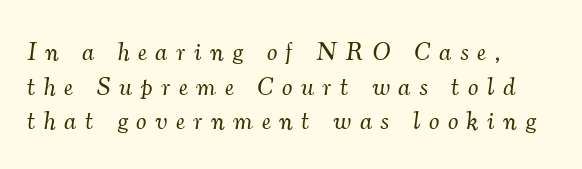
The specimen omits any rule beneath the text block's lines. Typeset ragged right — the left edge is the straight one. A typesetter would call this heavily tracked-out type. Emphasis-style slanted type is in use. What's the leading like? Ordinary, nothing unusual. The characters are drawn with everyday or finer stroke widths.
